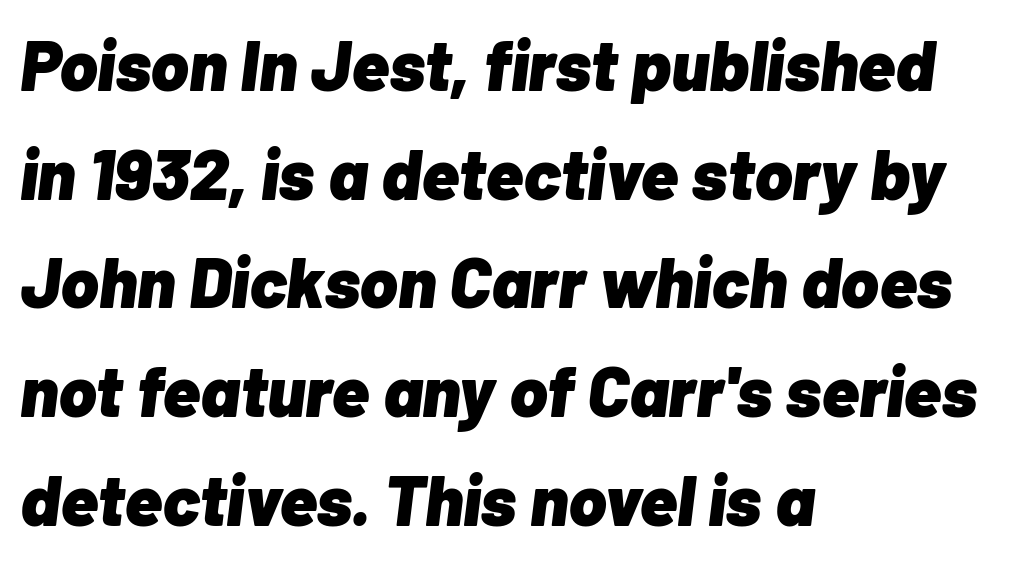
The image shows 71 px heavy type, italic (leaning right); set left-aligned, normal line spacing (1.53x), normal letter spacing, not underlined; low stroke contrast and a medium x-height.
